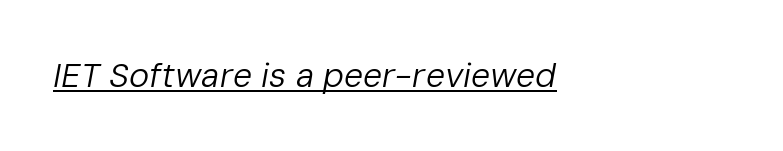
{"italic": "yes", "lean": "right", "slant_degrees": 10, "bold": "no", "weight": "regular", "width": "normal", "stroke_contrast": "low", "x_height": "medium", "monospaced": "no", "underline": "yes", "align": "left", "letter_spacing": "normal", "letter_spacing_em": 0.0, "glyph_px": 34}
